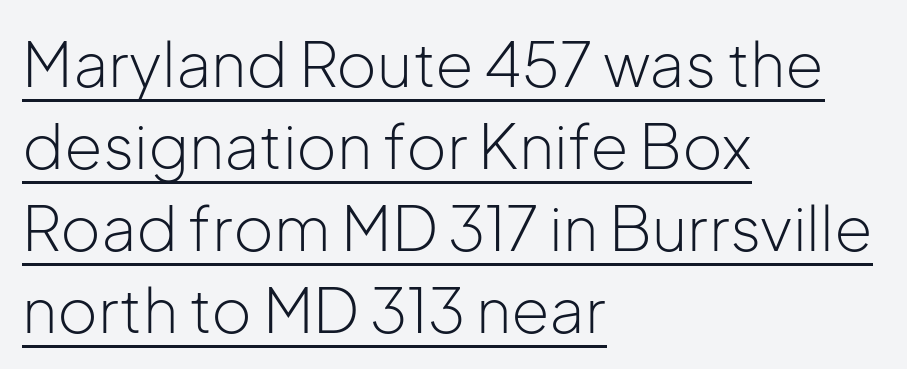
The compositor pushed each line to the left boundary. The letters sit at their default tracking, neither squeezed nor spread. The cut favours lightness, reaching ordinary text weight at its darkest. Horizontal bands of white between lines are of average thickness. This rendering features underlined lettering. Does the type have serifs? No, each stem ends abruptly.
